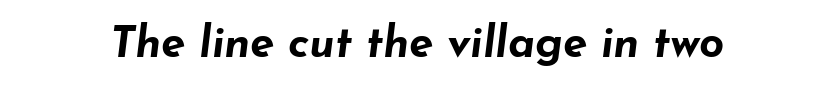
{"italic": "yes", "lean": "right", "slant_degrees": 7, "bold": "yes", "weight": "bold", "width": "wide", "stroke_contrast": "low", "x_height": "small", "monospaced": "no", "underline": "no", "letter_spacing": "normal", "letter_spacing_em": 0.0, "glyph_px": 44}
